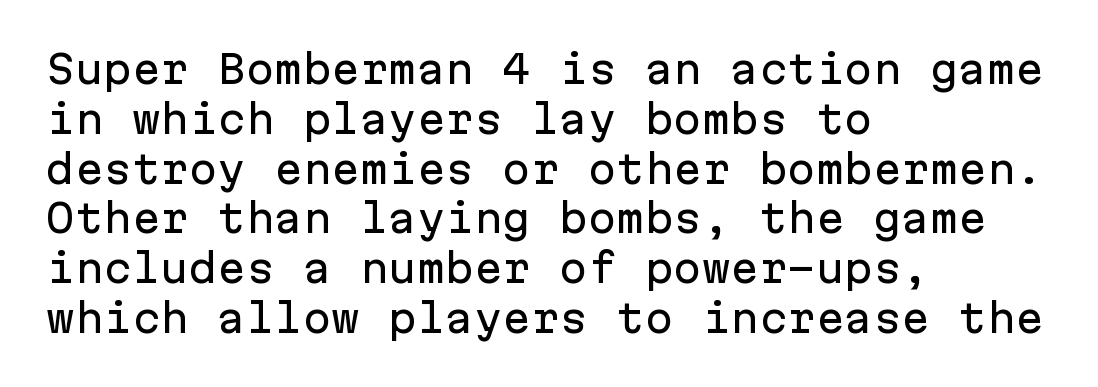
Q: Is the text italic (slanted)? A: No, it is upright.
Q: Is the typeface a serif or a sans-serif typeface? A: Sans-serif.
Q: Is the text underlined? A: No.
Q: How is the paragraph aligned? A: Left-aligned.
Q: Is the spacing between letters normal or unusually wide? A: Normal.
Q: Is the spacing between lines tight, normal or loose? A: Normal.
Q: Width (condensed, normal, or wide)? A: Normal.
Q: Stroke contrast? A: Low.
Q: x-height? A: Medium.
Q: Monospaced? A: Yes.
